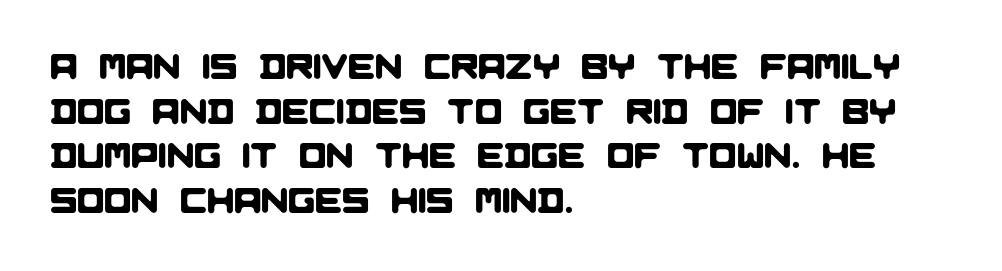
{"serif": "no", "width": "normal", "stroke_contrast": "low", "x_height": "large", "monospaced": "no", "underline": "no", "align": "left", "line_spacing_ratio": 1.24, "letter_spacing": "normal", "letter_spacing_em": 0.0, "glyph_px": 36}
